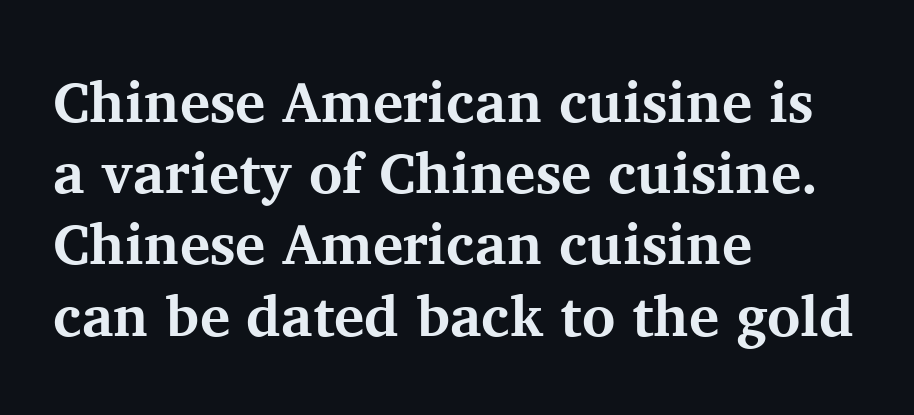
The image shows 57 px bold serif type, upright; set left-aligned, normal line spacing (1.25x), normal letter spacing, not underlined; medium stroke contrast and a medium x-height.
